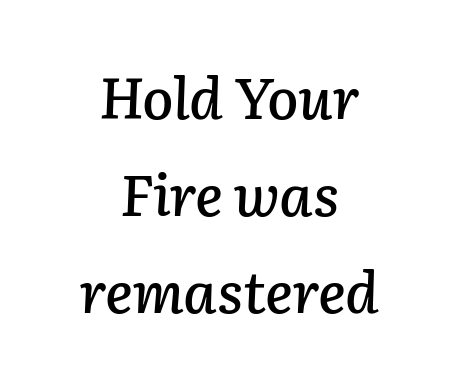
Q: Is the text italic (slanted)? A: Yes, it leans right by about 2 degrees.
Q: Is the text underlined? A: No.
Q: How is the paragraph aligned? A: Centered.
Q: Is the spacing between letters normal or unusually wide? A: Normal.
Q: Is the spacing between lines tight, normal or loose? A: Normal.
Q: Width (condensed, normal, or wide)? A: Normal.
Q: Stroke contrast? A: Low.
Q: x-height? A: Medium.
Q: Monospaced? A: No.
